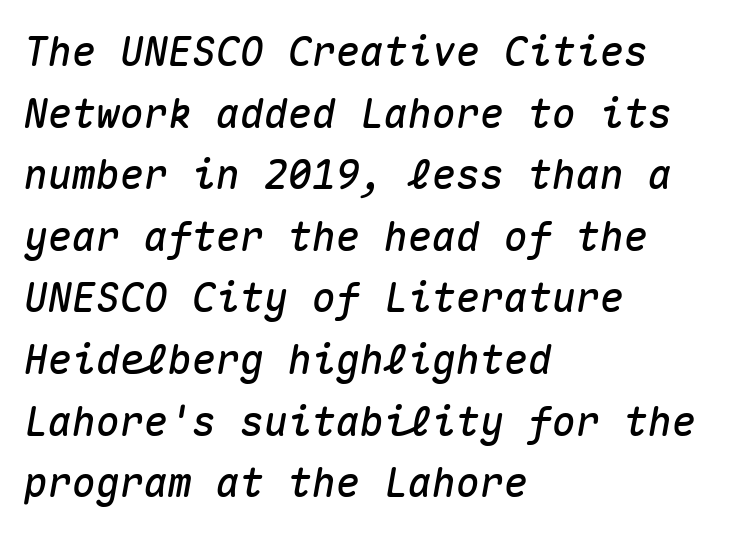
The image shows 40 px text type, italic (leaning right), monospaced; set left-aligned, normal line spacing (1.54x), normal letter spacing, not underlined; medium stroke contrast and a medium x-height.
